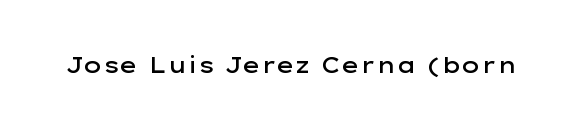
The image shows 22 px text type, upright; set normal letter spacing, not underlined.
